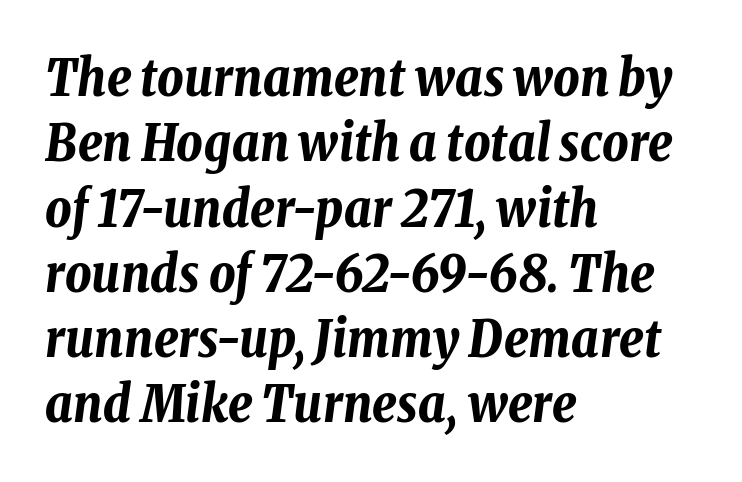
{"italic": "yes", "lean": "right", "slant_degrees": 8, "bold": "yes", "weight": "bold", "width": "condensed", "stroke_contrast": "low", "x_height": "medium", "monospaced": "no", "underline": "no", "align": "left", "line_spacing": "normal", "line_spacing_ratio": 1.28, "letter_spacing": "normal", "letter_spacing_em": 0.0, "glyph_px": 51}
